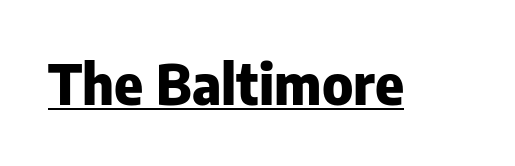
No feet cap the strokes, marking this as sans-serif type. Each letter keeps its own natural width here, so spacing adapts to shape. Rendered with straight, roman letterforms. I'd describe the lettering as bold — thick and assertive. Each word holds together tightly as a unit, with standard inter-letter gaps. The lettering is marked with a stroke running underneath it.
